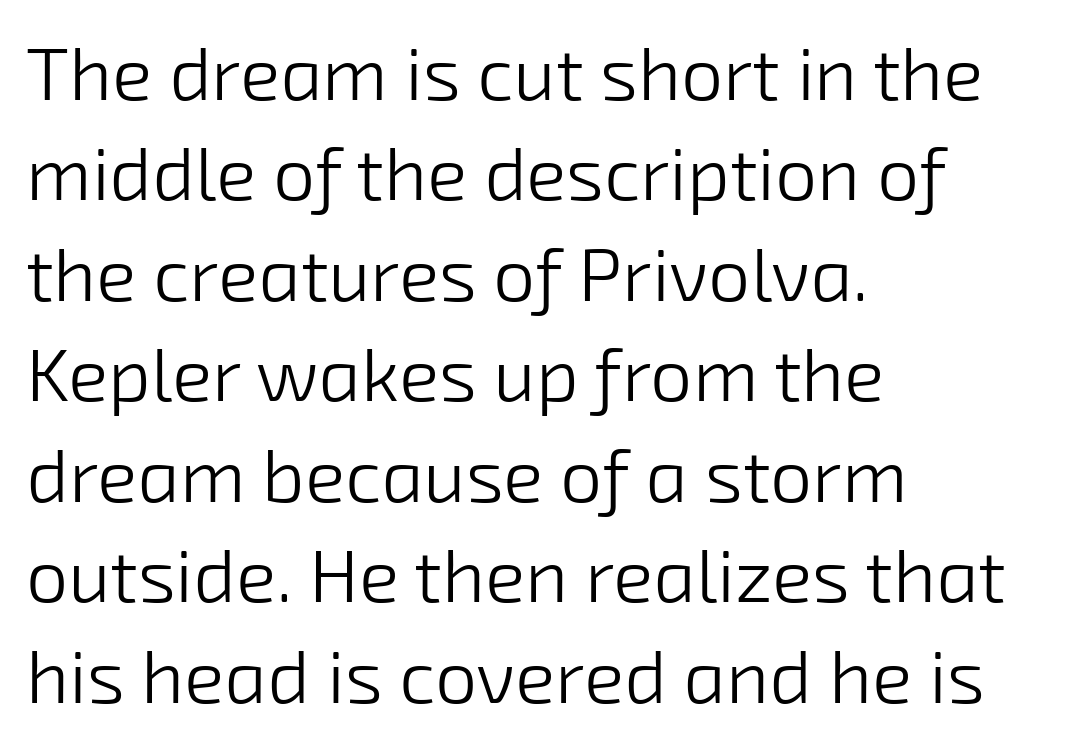
The image shows 75 px light sans-serif type; set left-aligned, normal line spacing (1.34x), normal letter spacing, not underlined; low stroke contrast and a medium x-height.
